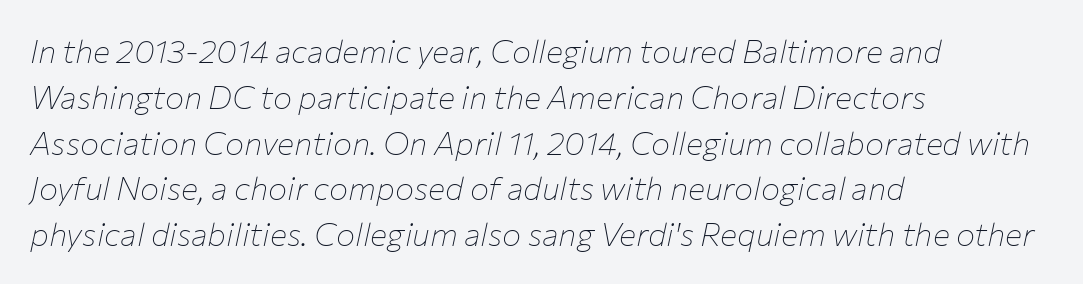
The image shows 32 px thin type, italic (leaning right); set left-aligned, normal line spacing (1.43x), normal letter spacing, not underlined; low stroke contrast and a medium x-height.
